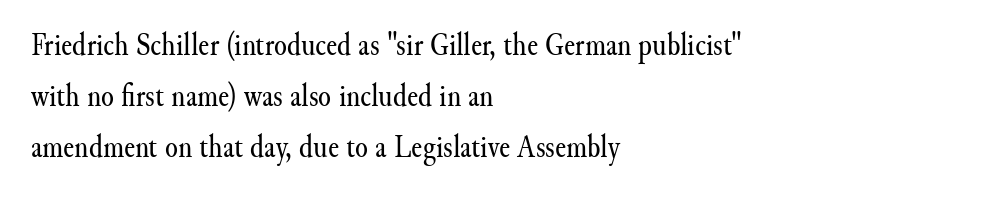
{"serif": "yes", "italic": "no", "bold": "no", "weight": "regular", "width": "normal", "stroke_contrast": "medium", "x_height": "small", "monospaced": "no", "underline": "no", "align": "left", "line_spacing": "normal", "line_spacing_ratio": 1.54, "letter_spacing": "normal", "letter_spacing_em": 0.0, "glyph_px": 33}
